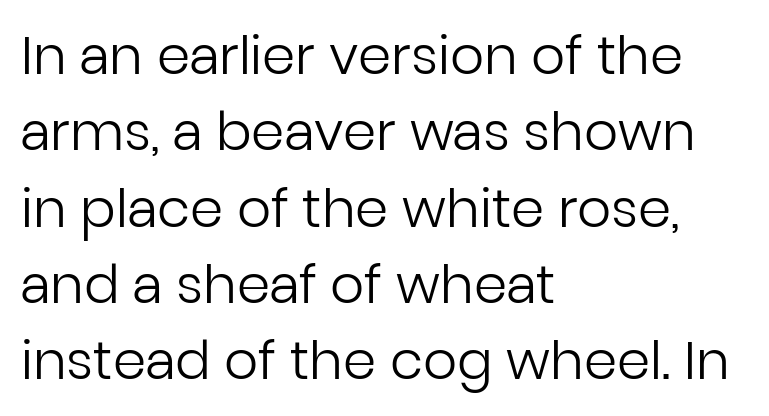
The image shows 53 px regular-weight sans-serif type, upright; set left-aligned, normal line spacing (1.44x), normal letter spacing, not underlined; low stroke contrast and a medium x-height.
